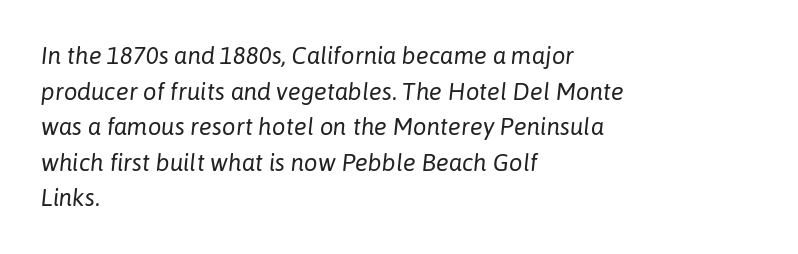
The image shows 24 px text type, italic (leaning right); set left-aligned, normal line spacing (1.48x), normal letter spacing, not underlined.
